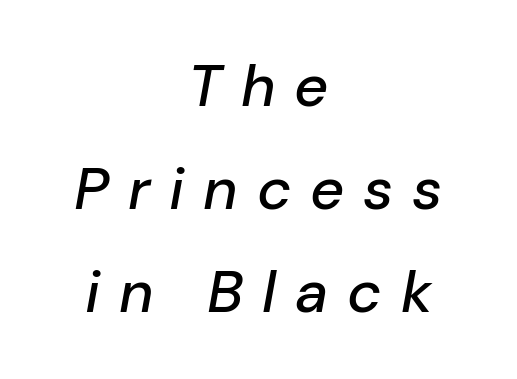
The horizontal fit of the characters is loose and conspicuously gappy. Anything drawn beneath the words? Only blank space. This sample has the flowing, uneven cadence of proportional lettering. The face used here has a pronounced slope to its letters. In CSS terms this would be text-align: center.
